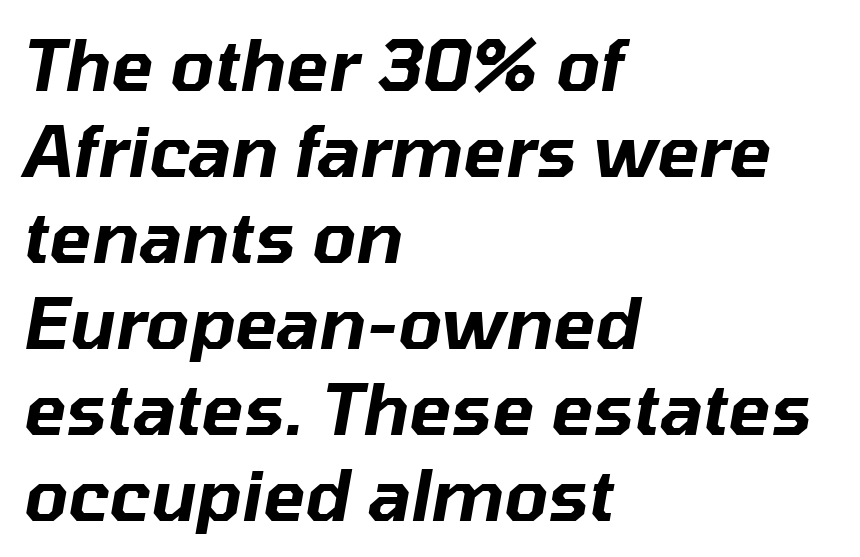
Q: Is the text italic (slanted)? A: Yes, it leans right by about 10 degrees.
Q: Is the text underlined? A: No.
Q: How is the paragraph aligned? A: Left-aligned.
Q: Is the spacing between letters normal or unusually wide? A: Normal.
Q: Width (condensed, normal, or wide)? A: Normal.
Q: Stroke contrast? A: Low.
Q: x-height? A: Medium.
Q: Monospaced? A: No.
